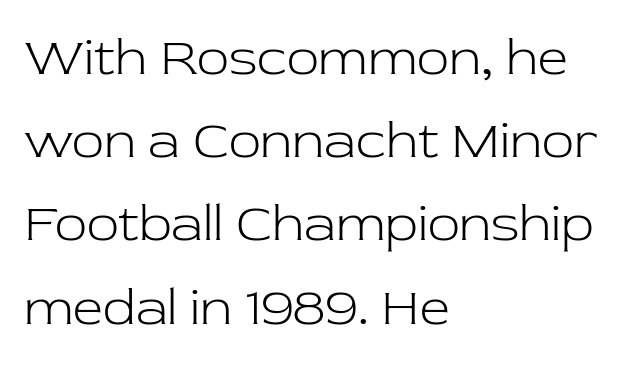
The rendering uses natural spacing where letterforms have individual widths. Bare-footed words on every line. Each stroke keeps to a modest, everyday thickness or less. The passage shown is typeset with a serif family.
